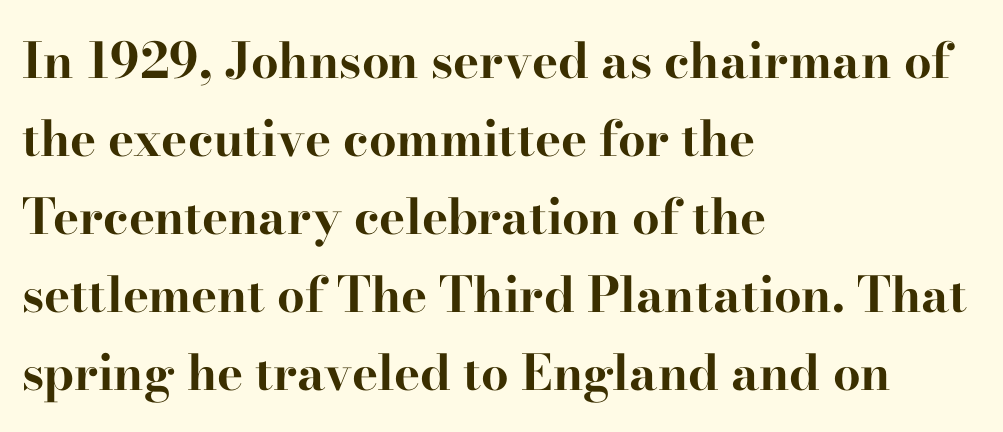
A serif font was chosen for this passage. Posture: straight, roman, zero tilt. Decoration check: the copy has no underline. This sample uses plain, unmodified letter spacing. The passage is arranged the way most books set body copy — flush left.
